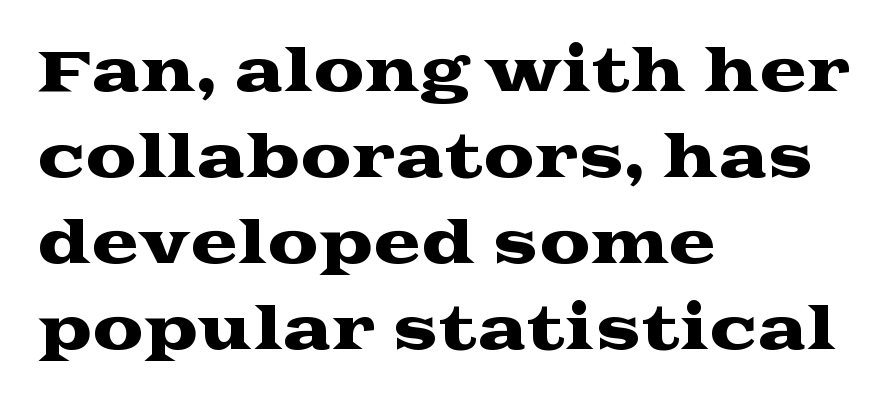
This block has exactly the height ordinary leading produces. Only glyphs here, with clear space below each row. Note: serifs present on the glyphs. A typesetter would mark this as roman, not italic.
